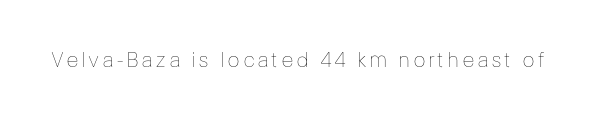
Nope, not italic — everything's standing straight. Weight: regular or lighter. This rendering features lettering with no underline.
